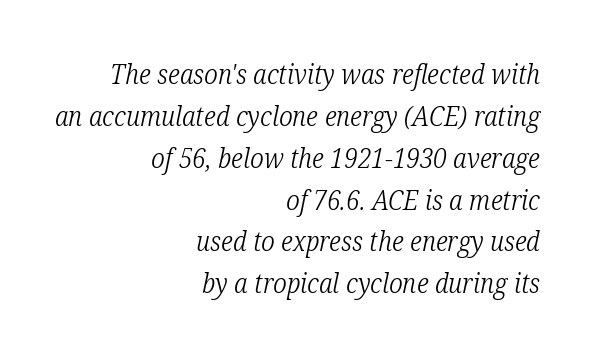
Notice how the passage keeps a crisp vertical edge on the right only. Is this a heavy cut? Hardly; it is regular or lighter. Interline gaps are of average width in this sample. Check under the words: just untouched page. The letters sit at their default tracking, neither squeezed nor spread. Quick note: italic.
